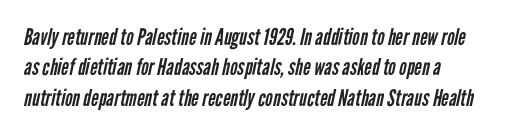
{"bold": "no", "underline": "no", "line_spacing": "normal", "line_spacing_ratio": 1.32, "letter_spacing": "normal", "letter_spacing_em": 0.0, "glyph_px": 23}
